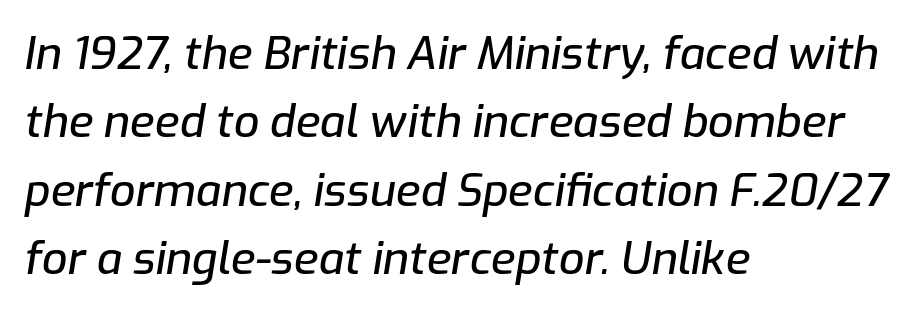
Q: Is the text italic (slanted)? A: Yes, it leans right by about 9 degrees.
Q: Is the text underlined? A: No.
Q: How is the paragraph aligned? A: Left-aligned.
Q: Is the spacing between letters normal or unusually wide? A: Normal.
Q: Is the spacing between lines tight, normal or loose? A: Normal.
Q: Width (condensed, normal, or wide)? A: Normal.
Q: Stroke contrast? A: Low.
Q: x-height? A: Medium.
Q: Monospaced? A: No.
